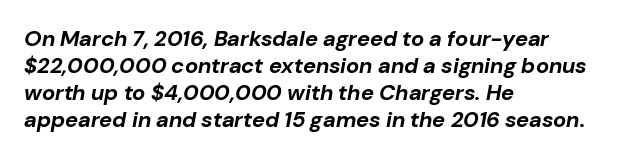
{"italic": "yes", "lean": "right", "slant_degrees": 10, "bold": "yes", "underline": "no", "align": "left", "line_spacing_ratio": 1.22, "letter_spacing": "normal", "letter_spacing_em": 0.0, "glyph_px": 22}
